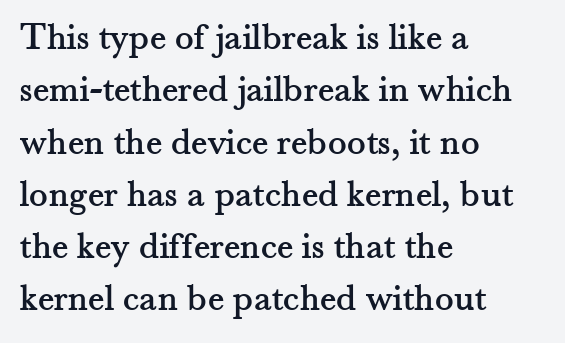
Q: Is the text italic (slanted)? A: No, it is upright.
Q: Is the typeface a serif or a sans-serif typeface? A: Serif.
Q: Is the text underlined? A: No.
Q: How is the paragraph aligned? A: Left-aligned.
Q: Is the spacing between letters normal or unusually wide? A: Normal.
Q: Is the spacing between lines tight, normal or loose? A: Normal.
Q: Width (condensed, normal, or wide)? A: Normal.
Q: Stroke contrast? A: Medium.
Q: x-height? A: Small.
Q: Monospaced? A: No.
